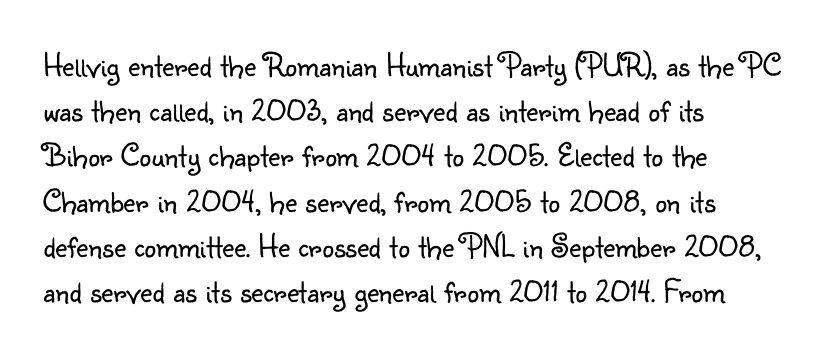
This rendering uses left alignment, leaving the right contour irregular. The cut favours lightness, reaching ordinary text weight at its darkest. It's the straight-up-and-down kind of type. The characters display no serif detailing; their extremities are plain. Honestly, the row spacing looks completely unremarkable. You could not count columns in this text — the font is proportionally spaced.
